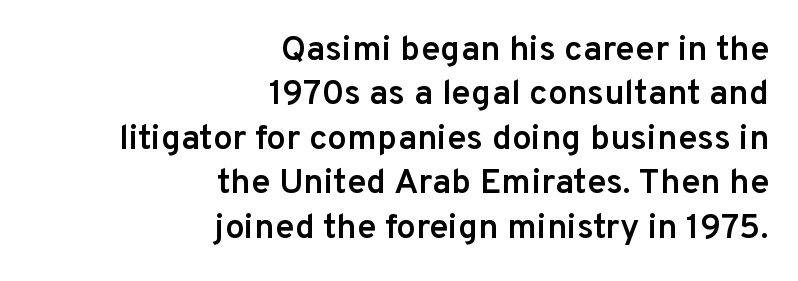
The rendering uses natural spacing where letterforms have individual widths. Spacing between characters is what you'd get straight out of the box. Letterform terminals end flat and unadorned throughout the passage. Moderately thickened strokes mark this as semibold type.
